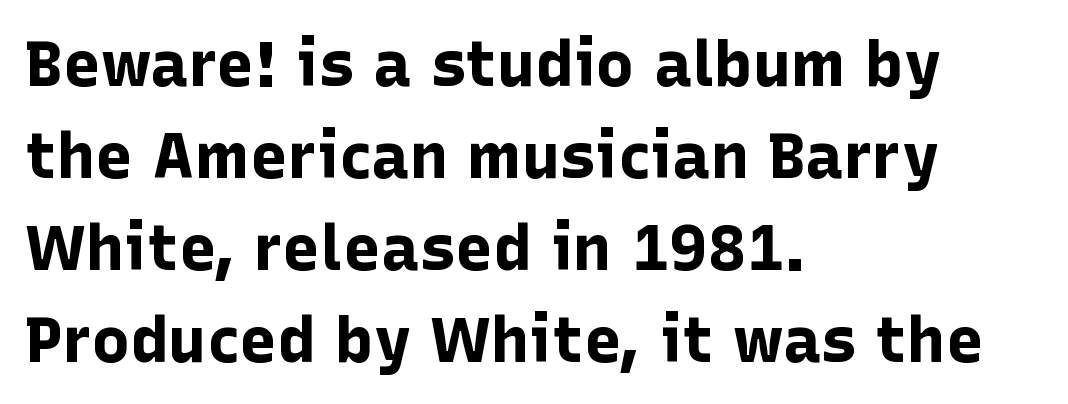
Q: Is the text bold? A: Yes.
Q: Is the text italic (slanted)? A: No, it is upright.
Q: Is the typeface a serif or a sans-serif typeface? A: Sans-serif.
Q: Is the text underlined? A: No.
Q: How is the paragraph aligned? A: Left-aligned.
Q: Is the spacing between letters normal or unusually wide? A: Normal.
Q: Is the spacing between lines tight, normal or loose? A: Normal.
Q: Width (condensed, normal, or wide)? A: Normal.
Q: Stroke contrast? A: Low.
Q: x-height? A: Medium.
Q: Monospaced? A: No.
